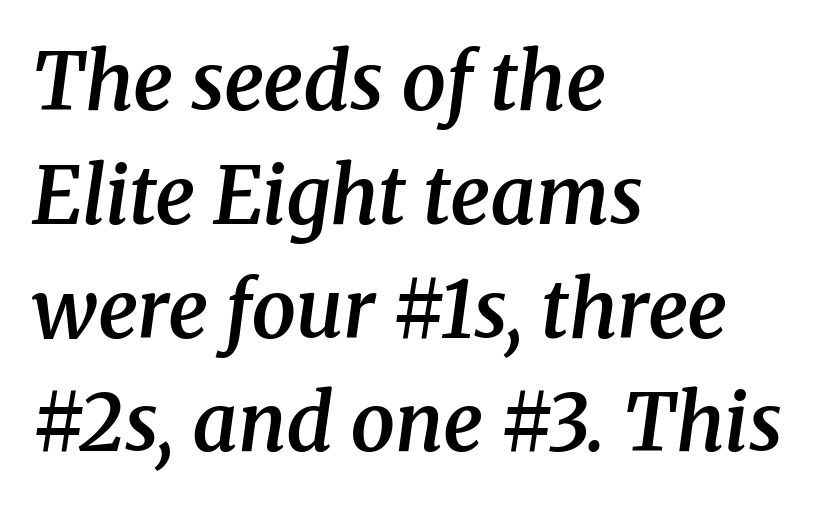
{"serif": "yes", "italic": "yes", "lean": "right", "slant_degrees": 8, "bold": "semi", "weight": "semibold", "width": "normal", "stroke_contrast": "medium", "x_height": "medium", "monospaced": "no", "underline": "no", "align": "left", "line_spacing": "normal", "line_spacing_ratio": 1.44, "letter_spacing": "normal", "letter_spacing_em": 0.0, "glyph_px": 79}
